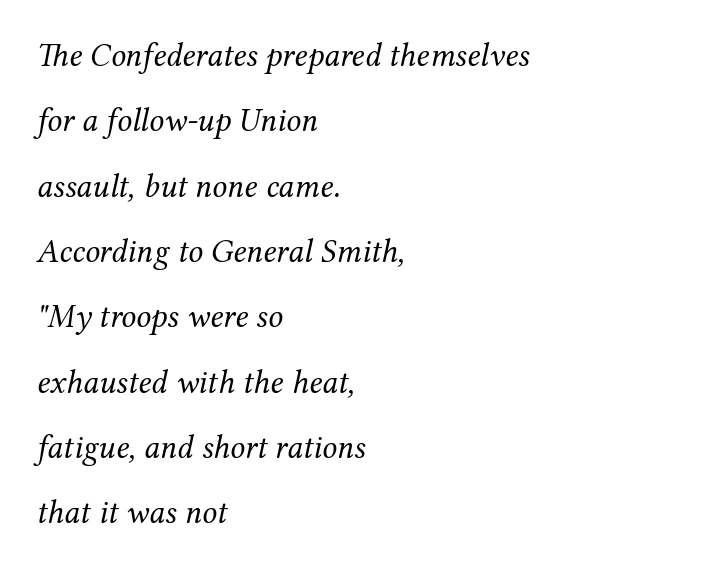
Q: Is the text bold? A: No.
Q: Is the text italic (slanted)? A: Yes, it leans right by about 12 degrees.
Q: Is the typeface a serif or a sans-serif typeface? A: Serif.
Q: Is the text underlined? A: No.
Q: How is the paragraph aligned? A: Left-aligned.
Q: Is the spacing between letters normal or unusually wide? A: Normal.
Q: Is the spacing between lines tight, normal or loose? A: Loose.
Q: Width (condensed, normal, or wide)? A: Normal.
Q: Stroke contrast? A: Medium.
Q: x-height? A: Medium.
Q: Monospaced? A: No.
